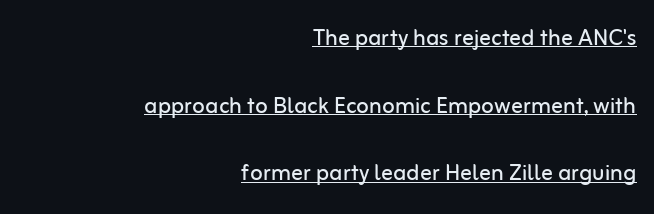
{"serif": "no", "italic": "no", "bold": "no", "weight": "regular", "width": "normal", "stroke_contrast": "low", "x_height": "medium", "monospaced": "no", "underline": "yes", "align": "right", "line_spacing": "loose", "line_spacing_ratio": 2.33, "letter_spacing": "normal", "letter_spacing_em": 0.0, "glyph_px": 29}
